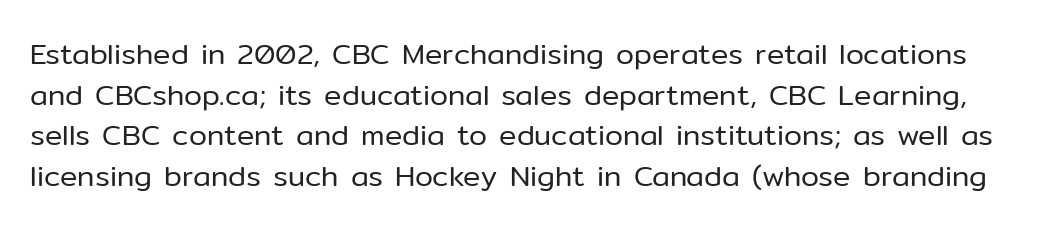
The face used here is proportionally spaced, like ordinary book or web type. Evenly set lines give the paragraph a standard silhouette. The letters look calm and open, with moderate or lighter stems. Words appear dense and cohesive because spacing is normal. The strip under each line holds only bare page.
